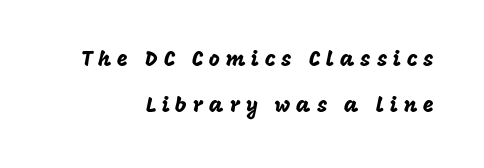
The lines are spread far apart with generous leading. You could only call the tracking loose — the letters float apart. Line endings align vertically; line beginnings do not. Nobody drew a line under any word here.
